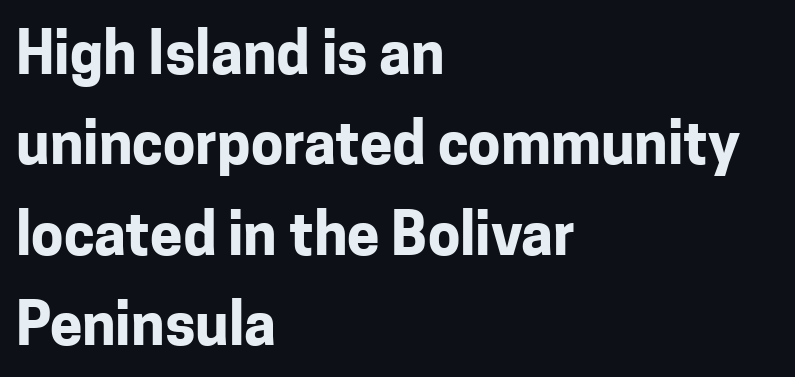
{"serif": "no", "italic": "no", "bold": "yes", "weight": "bold", "width": "normal", "stroke_contrast": "low", "x_height": "medium", "monospaced": "no", "underline": "no", "align": "left", "line_spacing": "normal", "line_spacing_ratio": 1.56, "letter_spacing": "normal", "letter_spacing_em": 0.0, "glyph_px": 58}
